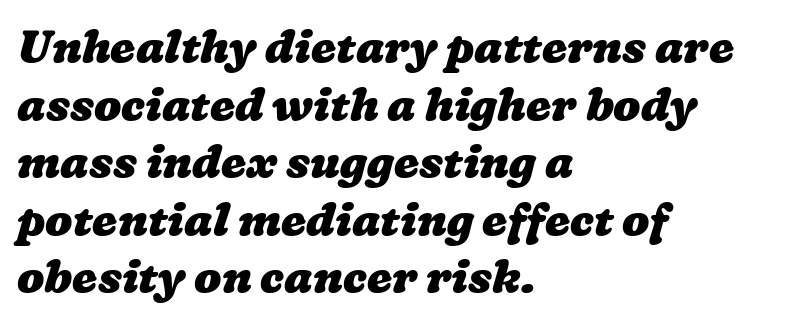
The image shows 45 px heavy, wide type; set left-aligned, normal line spacing (1.28x), normal letter spacing, not underlined; low stroke contrast and a medium x-height.
